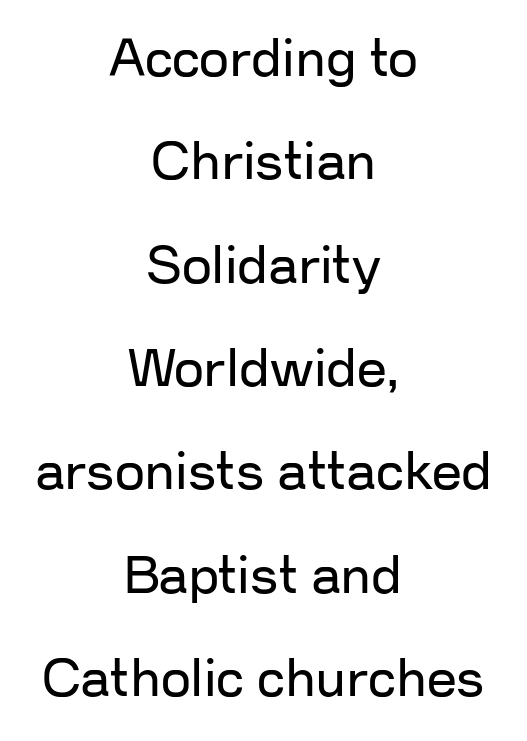
Designer's note — italics off, roman on. Think standard paragraph weight, or any step lighter than that. Regarding serifs, this sample does without them. The line-height multiplier appears high, well above default.
